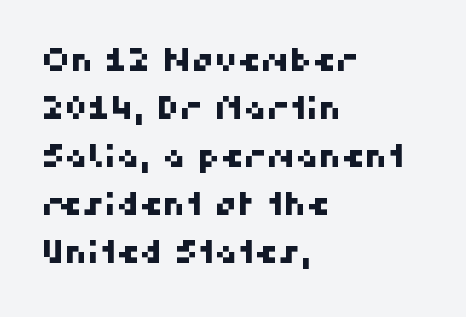
The image shows 32 px sans-serif type; set left-aligned, normal line spacing (1.5x), normal letter spacing, not underlined; high stroke contrast and a medium x-height.
